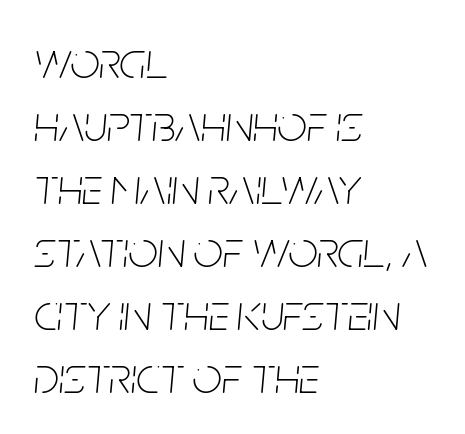
Q: Is the text bold? A: No.
Q: Is the text italic (slanted)? A: Yes, it leans right by about 5 degrees.
Q: Is the text underlined? A: No.
Q: How is the paragraph aligned? A: Left-aligned.
Q: Is the spacing between letters normal or unusually wide? A: Normal.
Q: Width (condensed, normal, or wide)? A: Condensed.
Q: Stroke contrast? A: Low.
Q: x-height? A: Large.
Q: Monospaced? A: No.
